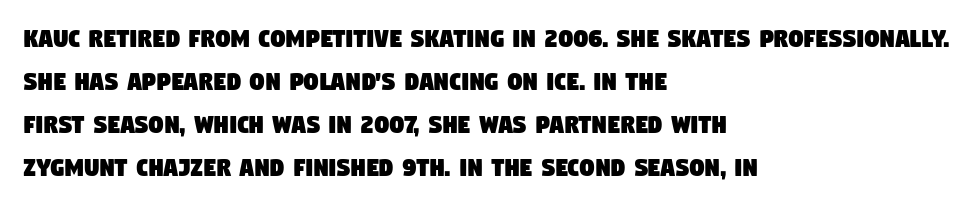
{"serif": "no", "width": "condensed", "stroke_contrast": "low", "x_height": "large", "monospaced": "no", "underline": "no", "align": "left", "line_spacing": "normal", "line_spacing_ratio": 1.48, "letter_spacing": "normal", "letter_spacing_em": 0.0, "glyph_px": 29}
